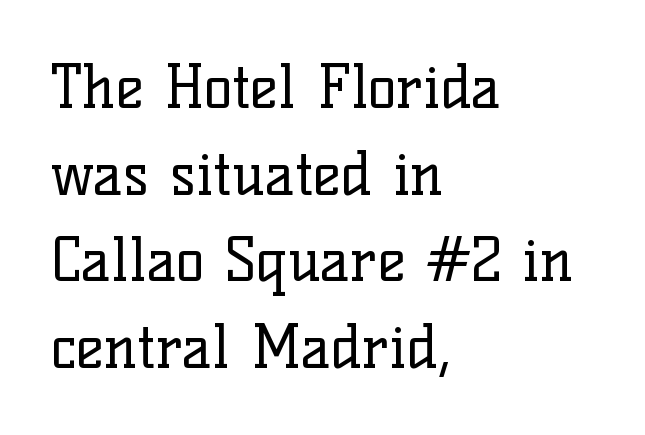
{"serif": "yes", "italic": "no", "bold": "no", "weight": "regular", "width": "normal", "stroke_contrast": "low", "x_height": "medium", "monospaced": "no", "underline": "no", "align": "left", "line_spacing": "normal", "line_spacing_ratio": 1.47, "letter_spacing": "normal", "letter_spacing_em": 0.0, "glyph_px": 59}
